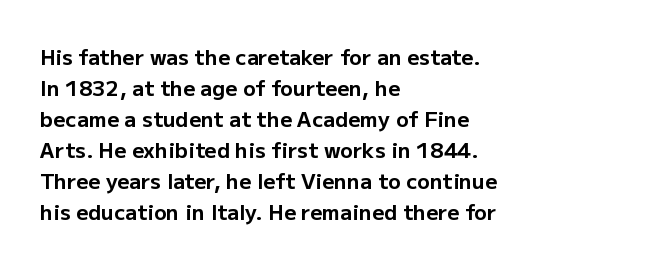
The image shows 21 px bold type, upright; set left-aligned, normal line spacing (1.48x), normal letter spacing, not underlined.
